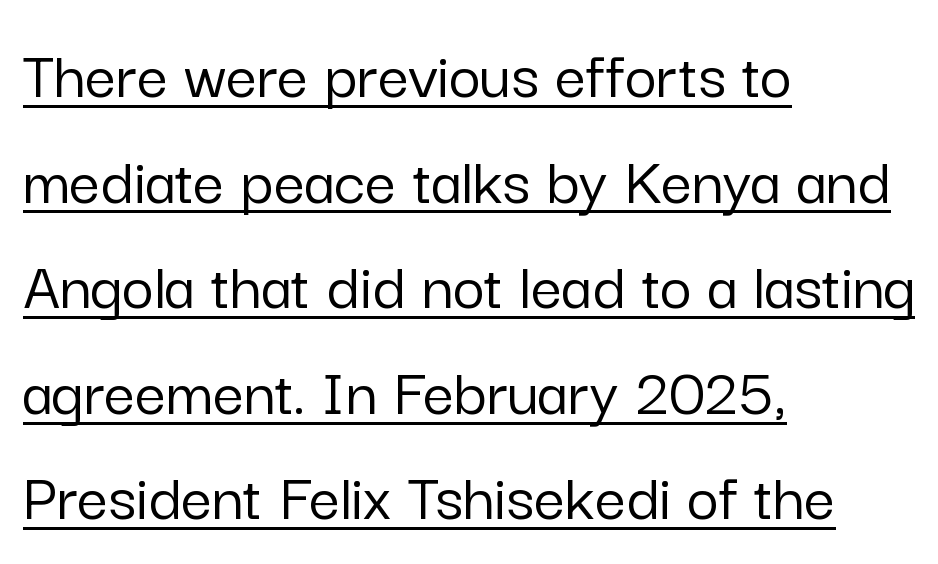
{"serif": "no", "italic": "no", "width": "normal", "stroke_contrast": "low", "x_height": "medium", "monospaced": "no", "underline": "yes", "align": "left", "line_spacing": "normal", "line_spacing_ratio": 1.53, "letter_spacing": "normal", "letter_spacing_em": 0.0, "glyph_px": 69}
